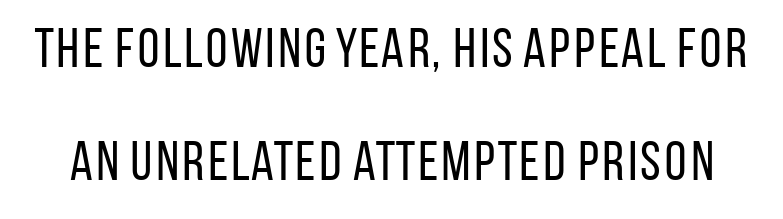
The image shows 55 px regular-weight, condensed sans-serif type, upright; set loose line spacing (2.05x), normal letter spacing, not underlined; low stroke contrast and a large x-height.
